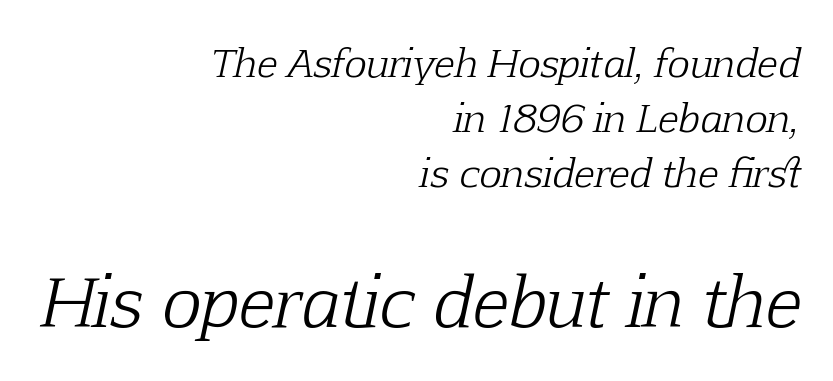
The image shows 67 px light serif type, italic (leaning right); set right-aligned, normal line spacing (1.45x), normal letter spacing, not underlined; the second (bottom) block is 1.76x larger; low stroke contrast and a medium x-height.
